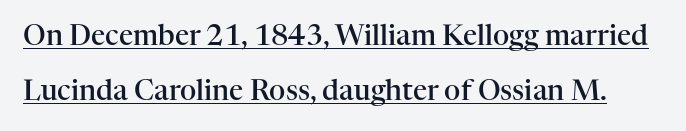
Characters remain perfectly vertical along every line. Each word holds together tightly as a unit, with standard inter-letter gaps. Reading down the column, the eye jumps a long way to each next line. Look at the bottom of the vertical strokes: they flare into serifs here. Students, this is semibold: more ink than regular, less than bold. Spacing verdict: proportional, widths tailored to each character.
